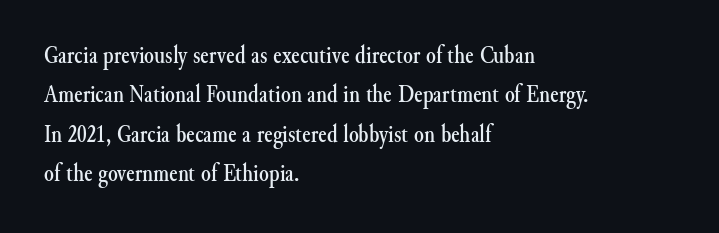
The setting favours the left margin, as ordinary paragraphs usually do. Is there any slant? The stems are plumb. A bare baseline throughout the passage. The letterforms sit shoulder to shoulder at normal distance. These lines sit exactly where default settings would place them.
